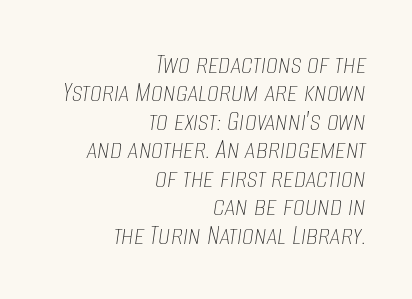
{"italic": "yes", "lean": "right", "slant_degrees": 8, "bold": "no", "weight": "thin", "width": "condensed", "stroke_contrast": "low", "x_height": "large", "monospaced": "no", "underline": "no", "align": "right", "line_spacing": "tight", "line_spacing_ratio": 0.95, "letter_spacing": "normal", "letter_spacing_em": 0.0, "glyph_px": 30}
